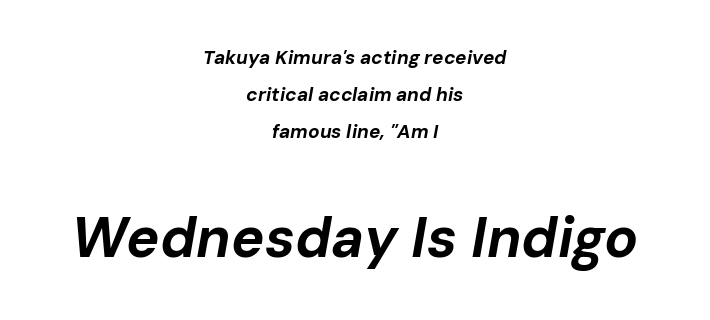
The later block is typeset at a bigger size than the earlier block. The lines are spread far apart with generous leading. This is heavy type, rendered in bold. Plain, unruled lines of type. Each letter keeps its own natural width here, so spacing adapts to shape. Is the block centered? Yes — each line is placed symmetrically about the middle.
